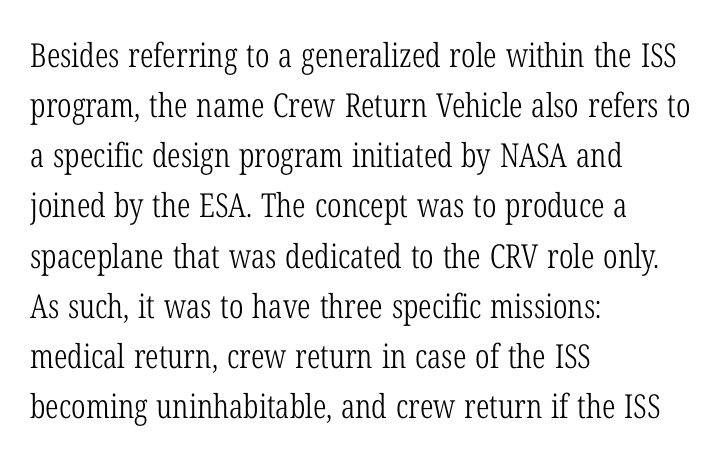
{"serif": "yes", "italic": "no", "bold": "no", "weight": "light", "width": "condensed", "stroke_contrast": "low", "x_height": "medium", "monospaced": "no", "underline": "no", "align": "left", "line_spacing": "normal", "line_spacing_ratio": 1.52, "letter_spacing": "normal", "letter_spacing_em": 0.0, "glyph_px": 33}
